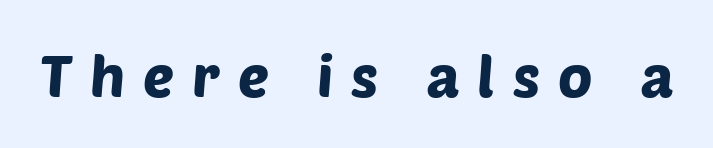
{"serif": "no", "width": "normal", "stroke_contrast": "low", "x_height": "large", "monospaced": "no", "underline": "no", "letter_spacing": "wide", "letter_spacing_em": 0.31, "glyph_px": 58}
